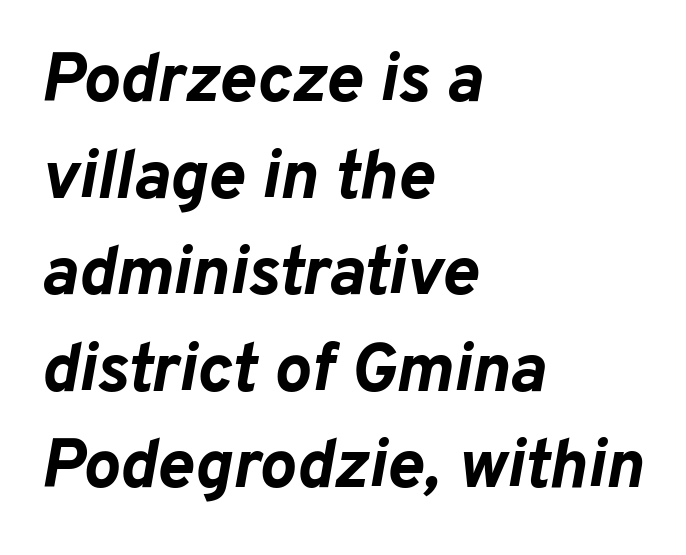
{"italic": "yes", "lean": "right", "slant_degrees": 10, "bold": "yes", "weight": "bold", "width": "normal", "stroke_contrast": "low", "x_height": "medium", "monospaced": "no", "underline": "no", "align": "left", "line_spacing": "normal", "line_spacing_ratio": 1.4, "letter_spacing": "normal", "letter_spacing_em": 0.0, "glyph_px": 69}
